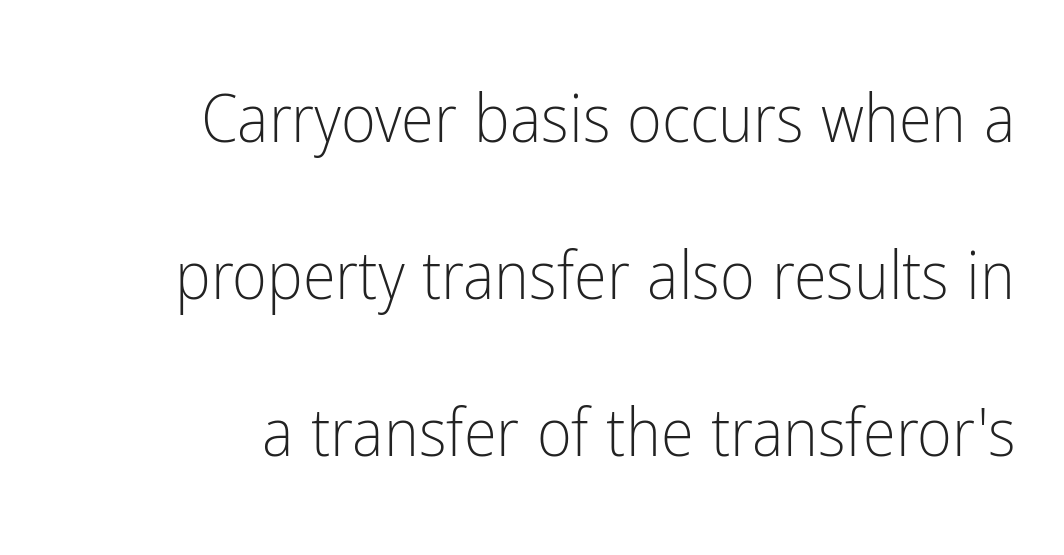
The image shows 67 px light, condensed sans-serif type, upright; set right-aligned, loose line spacing (2.34x), normal letter spacing, not underlined; low stroke contrast and a medium x-height.
